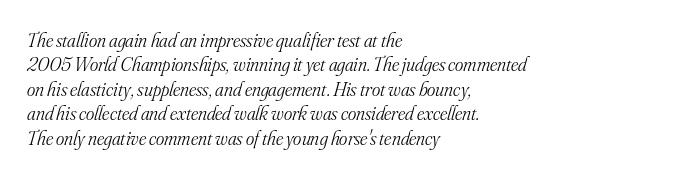
Q: Is the text bold? A: No.
Q: Is the text italic (slanted)? A: Yes, it leans right by about 16 degrees.
Q: Is the text underlined? A: No.
Q: How is the paragraph aligned? A: Left-aligned.
Q: Is the spacing between letters normal or unusually wide? A: Normal.
